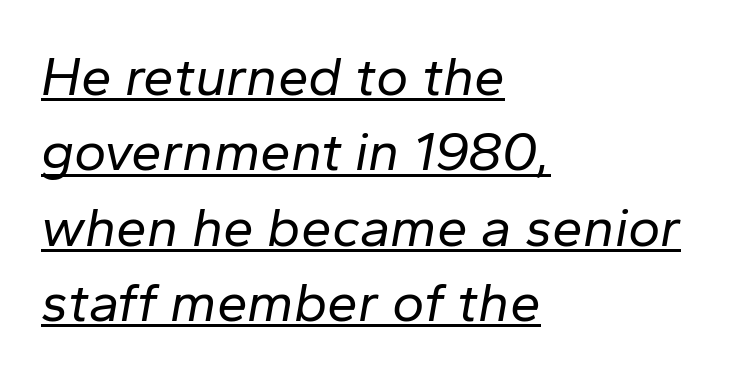
The lines sit at an ordinary, default distance from one another. These lines are rendered in a variable-pitch font. Alignment: flush left. Slanted lettering throughout. The cut favours lightness, reaching ordinary text weight at its darkest. Beneath each row of characters lies a ruled line.
